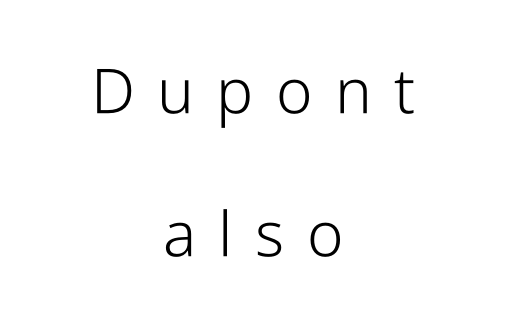
Q: Is the text bold? A: No.
Q: Is the text italic (slanted)? A: No, it is upright.
Q: Is the typeface a serif or a sans-serif typeface? A: Sans-serif.
Q: Is the text underlined? A: No.
Q: How is the paragraph aligned? A: Centered.
Q: Is the spacing between letters normal or unusually wide? A: Unusually wide.
Q: Is the spacing between lines tight, normal or loose? A: Loose.
Q: Width (condensed, normal, or wide)? A: Condensed.
Q: Stroke contrast? A: Low.
Q: x-height? A: Medium.
Q: Monospaced? A: No.
